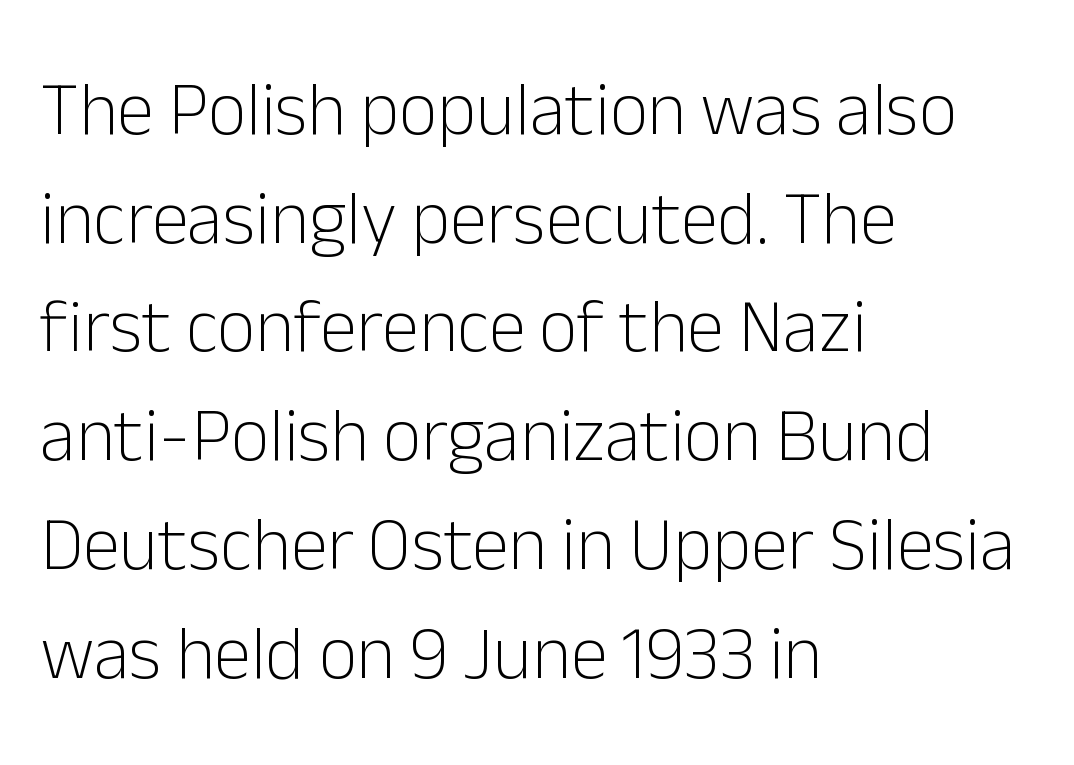
Q: Is the text bold? A: No.
Q: Is the text italic (slanted)? A: No, it is upright.
Q: Is the typeface a serif or a sans-serif typeface? A: Sans-serif.
Q: Is the text underlined? A: No.
Q: How is the paragraph aligned? A: Left-aligned.
Q: Is the spacing between letters normal or unusually wide? A: Normal.
Q: Is the spacing between lines tight, normal or loose? A: Normal.
Q: Width (condensed, normal, or wide)? A: Normal.
Q: Stroke contrast? A: Low.
Q: x-height? A: Medium.
Q: Monospaced? A: No.
